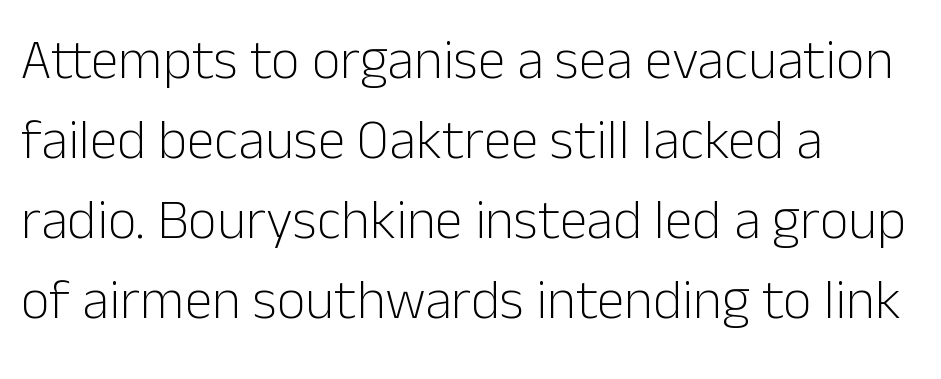
Q: Is the text bold? A: No.
Q: Is the text italic (slanted)? A: No, it is upright.
Q: Is the typeface a serif or a sans-serif typeface? A: Sans-serif.
Q: Is the text underlined? A: No.
Q: How is the paragraph aligned? A: Left-aligned.
Q: Is the spacing between letters normal or unusually wide? A: Normal.
Q: Is the spacing between lines tight, normal or loose? A: Normal.
Q: Width (condensed, normal, or wide)? A: Normal.
Q: Stroke contrast? A: Low.
Q: x-height? A: Medium.
Q: Monospaced? A: No.
